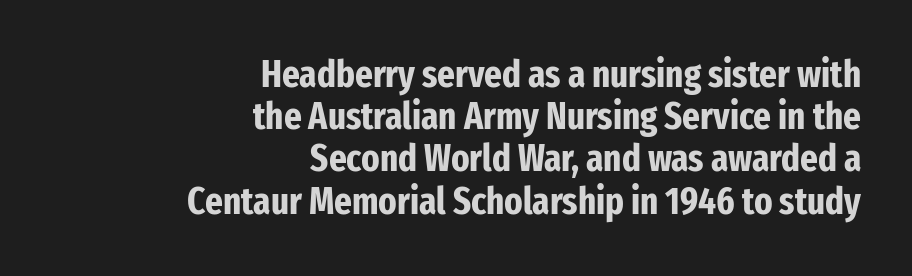
Q: Is the text bold? A: Yes.
Q: Is the text italic (slanted)? A: No, it is upright.
Q: Is the typeface a serif or a sans-serif typeface? A: Sans-serif.
Q: Is the text underlined? A: No.
Q: How is the paragraph aligned? A: Right-aligned.
Q: Is the spacing between letters normal or unusually wide? A: Normal.
Q: Is the spacing between lines tight, normal or loose? A: Tight.
Q: Width (condensed, normal, or wide)? A: Condensed.
Q: Stroke contrast? A: Low.
Q: x-height? A: Medium.
Q: Monospaced? A: No.
